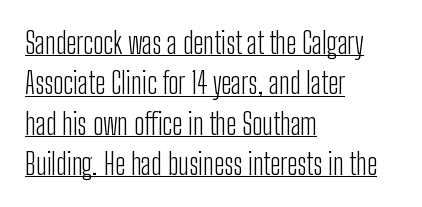
The image shows 29 px light, condensed sans-serif type, upright; set left-aligned, normal line spacing (1.39x), normal letter spacing, underlined; low stroke contrast and a medium x-height.
